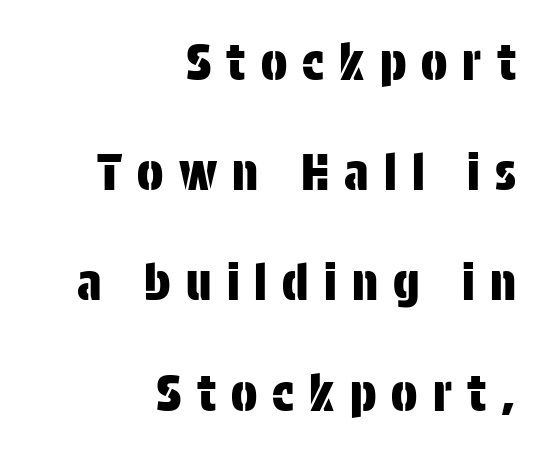
The image shows 49 px condensed sans-serif type, upright; set right-aligned, loose line spacing (2.25x), unusually wide letter spacing (+0.31 em), not underlined; low stroke contrast and a large x-height.
